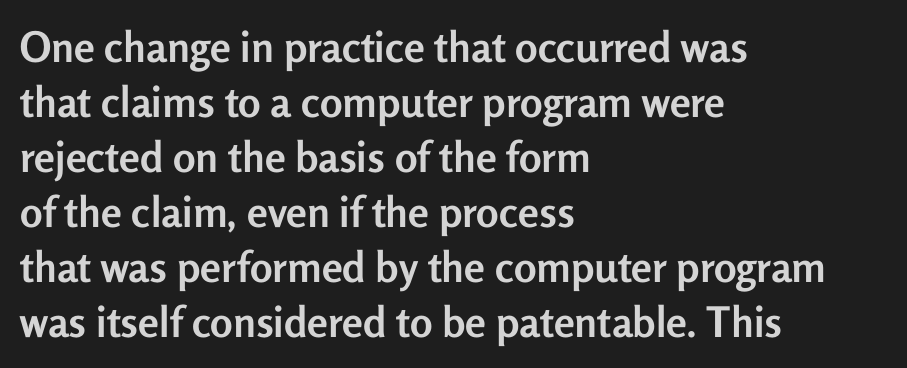
Q: Is the text bold? A: Yes.
Q: Is the text italic (slanted)? A: No, it is upright.
Q: Is the typeface a serif or a sans-serif typeface? A: Sans-serif.
Q: Is the text underlined? A: No.
Q: How is the paragraph aligned? A: Left-aligned.
Q: Is the spacing between letters normal or unusually wide? A: Normal.
Q: Is the spacing between lines tight, normal or loose? A: Normal.
Q: Width (condensed, normal, or wide)? A: Normal.
Q: Stroke contrast? A: Low.
Q: x-height? A: Medium.
Q: Monospaced? A: No.
